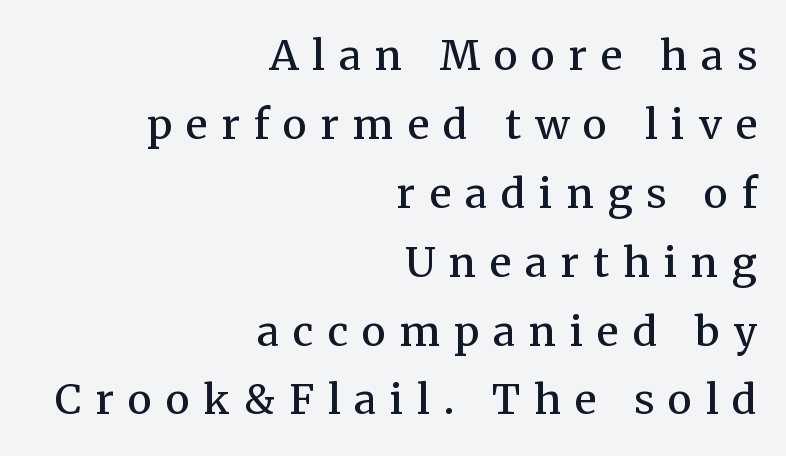
{"serif": "yes", "italic": "no", "bold": "semi", "weight": "semibold", "width": "normal", "stroke_contrast": "medium", "x_height": "medium", "monospaced": "no", "underline": "no", "align": "right", "line_spacing": "normal", "line_spacing_ratio": 1.68, "letter_spacing": "wide", "letter_spacing_em": 0.34, "glyph_px": 41}
